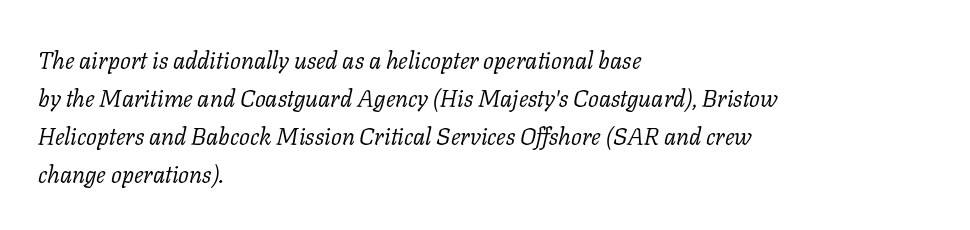
The image shows 24 px text type, italic (leaning right); set left-aligned, normal line spacing (1.59x), normal letter spacing, not underlined.
